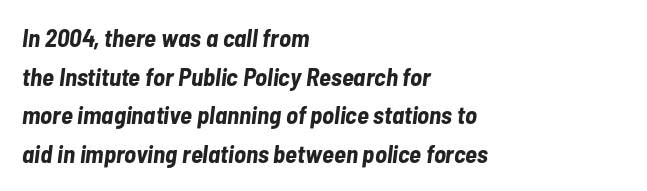
{"italic": "yes", "lean": "right", "slant_degrees": 7, "bold": "yes", "underline": "no", "align": "left", "line_spacing": "normal", "line_spacing_ratio": 1.55, "letter_spacing": "normal", "letter_spacing_em": 0.0, "glyph_px": 25}
